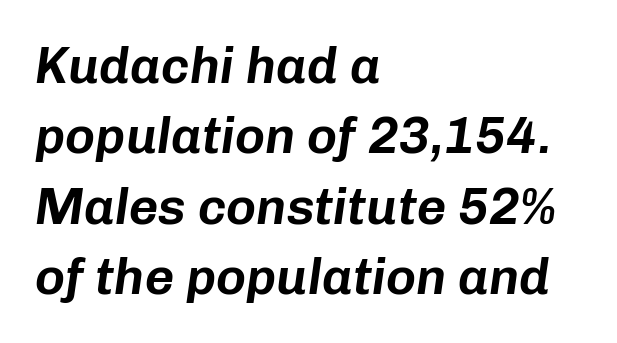
{"italic": "yes", "lean": "right", "slant_degrees": 8, "width": "normal", "stroke_contrast": "low", "x_height": "medium", "monospaced": "no", "underline": "no", "align": "left", "line_spacing": "normal", "line_spacing_ratio": 1.38, "letter_spacing": "normal", "letter_spacing_em": 0.0, "glyph_px": 51}
